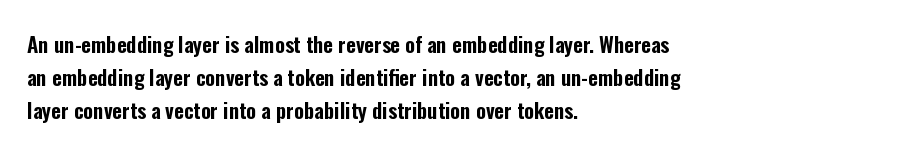
Whoever set this chose a conventional vertical rhythm. Quick note: not italic, upright. Only glyphs here, with clear space below each row. The horizontal fit of the characters is conventional and even. Notice how the passage keeps a crisp vertical edge on the left only.
